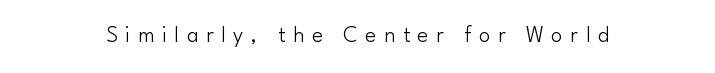
The passage shown has open, widely tracked lettering throughout. Is this a heavy cut? Hardly; it is regular or lighter. The gap between lines stays unmarked. Ordinary non-slanted type is in use.
